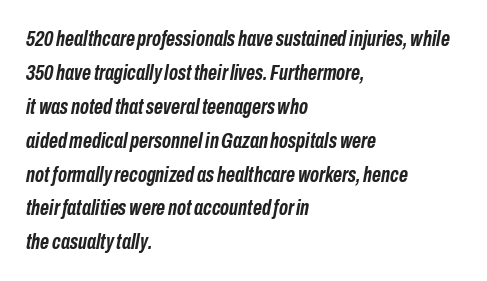
{"italic": "yes", "lean": "right", "slant_degrees": 10, "bold": "yes", "underline": "no", "align": "left", "line_spacing": "normal", "line_spacing_ratio": 1.54, "letter_spacing": "normal", "letter_spacing_em": 0.0, "glyph_px": 22}
